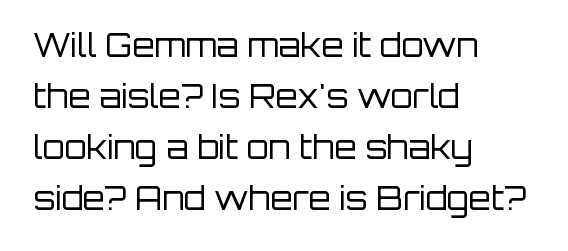
The image shows 32 px regular-weight sans-serif type, upright; set left-aligned, normal line spacing (1.59x), normal letter spacing, not underlined; low stroke contrast and a large x-height.
